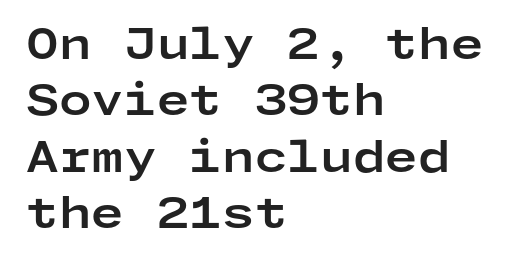
Q: Is the text bold? A: Yes.
Q: Is the text italic (slanted)? A: No, it is upright.
Q: Is the typeface a serif or a sans-serif typeface? A: Sans-serif.
Q: Is the text underlined? A: No.
Q: How is the paragraph aligned? A: Left-aligned.
Q: Is the spacing between letters normal or unusually wide? A: Normal.
Q: Is the spacing between lines tight, normal or loose? A: Normal.
Q: Width (condensed, normal, or wide)? A: Wide.
Q: Stroke contrast? A: Low.
Q: x-height? A: Medium.
